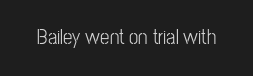
Q: Is the text italic (slanted)? A: No, it is upright.
Q: Is the text underlined? A: No.
Q: Is the spacing between letters normal or unusually wide? A: Normal.
